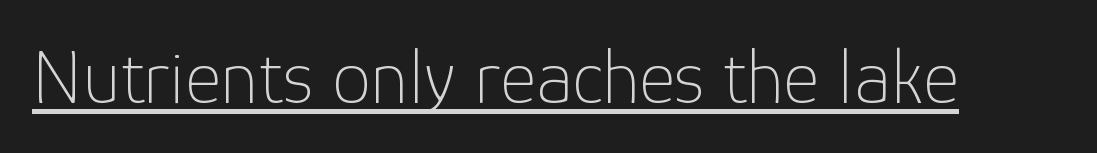
The image shows 78 px thin sans-serif type, upright; set normal letter spacing, underlined; low stroke contrast and a medium x-height.
